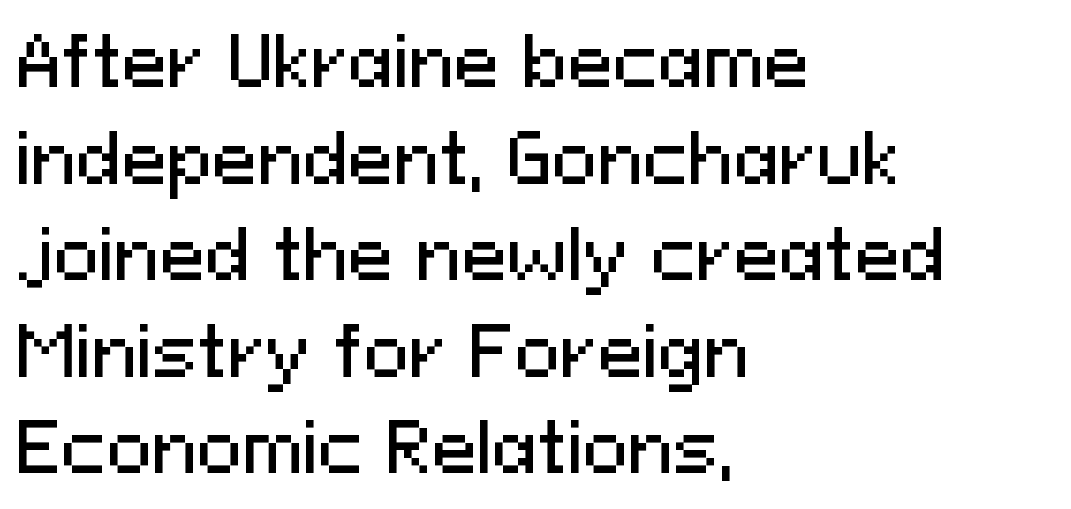
The space beneath each line is pristine and unruled. Words appear dense and cohesive because spacing is normal. Leading: standard. Nope, not italic — everything's standing straight. The glyphs in this specimen are sans serif. These lines stack with their left ends in a neat column.
